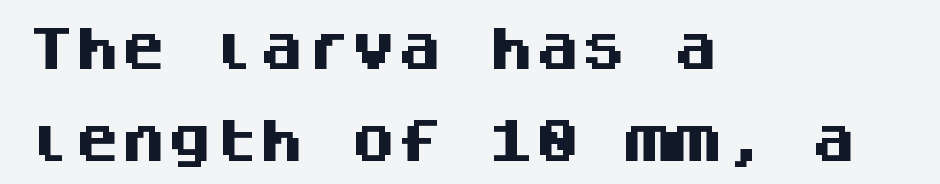
{"serif": "no", "italic": "no", "bold": "yes", "weight": "heavy", "width": "normal", "stroke_contrast": "medium", "x_height": "large", "monospaced": "yes", "underline": "no", "align": "left", "line_spacing": "loose", "line_spacing_ratio": 1.99, "letter_spacing": "normal", "letter_spacing_em": 0.0, "glyph_px": 46}
